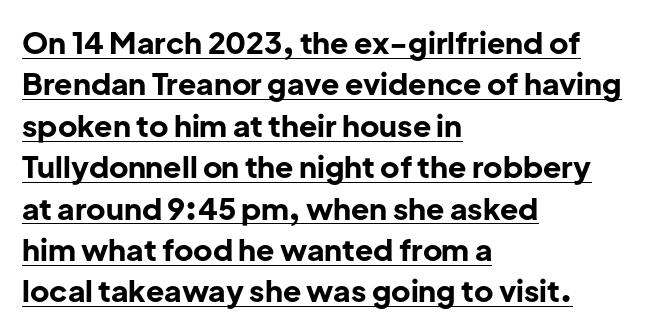
The letters sit at their default tracking, neither squeezed nor spread. Letterform terminals end flat and unadorned throughout the passage. The font is running at its bold setting. Line beginnings align vertically; line endings do not. Here the designer chose a conventional face with non-uniform glyph widths. Unlike italic type, these characters show no tilt at all.
